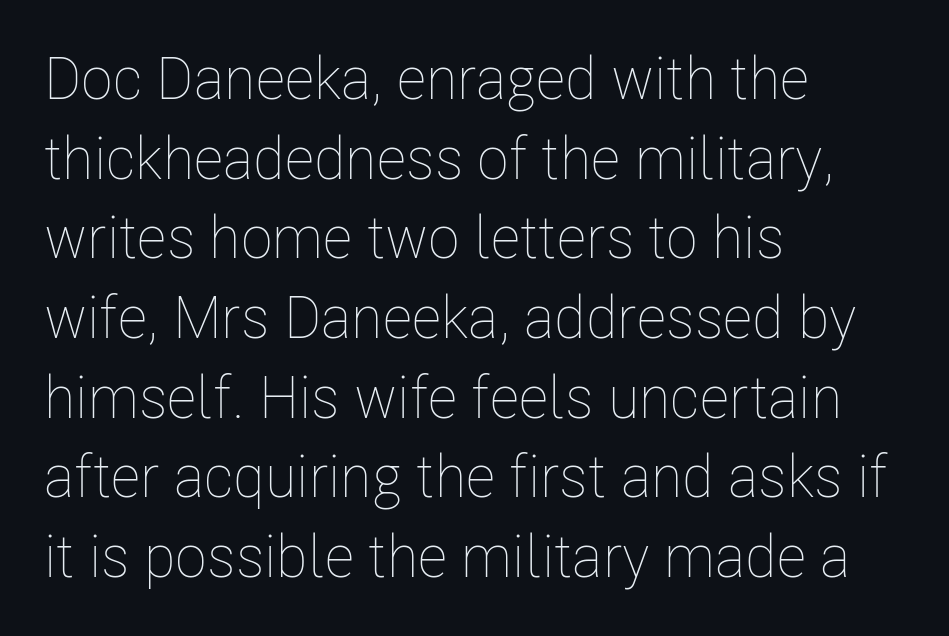
{"italic": "no", "bold": "no", "weight": "thin", "width": "condensed", "stroke_contrast": "low", "x_height": "medium", "monospaced": "no", "underline": "no", "align": "left", "line_spacing": "normal", "line_spacing_ratio": 1.35, "letter_spacing": "normal", "letter_spacing_em": 0.0, "glyph_px": 59}
